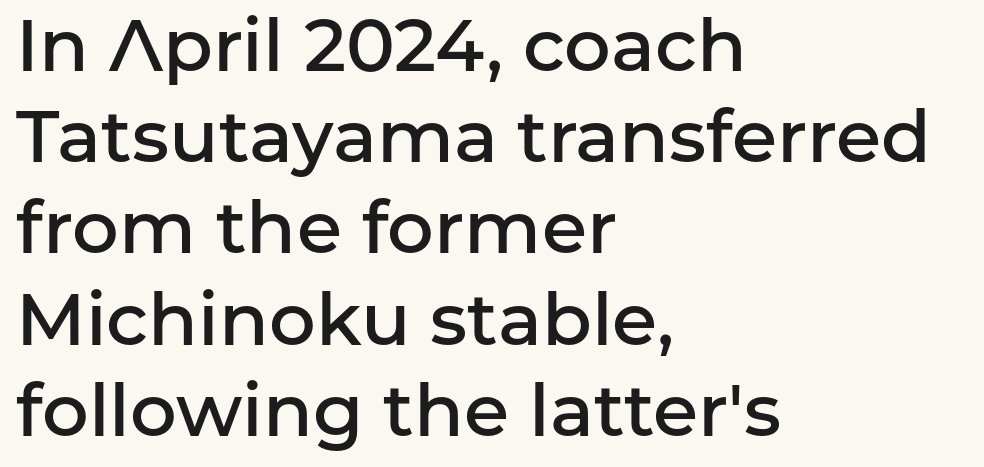
Q: Is the text bold? A: Semi-bold.
Q: Is the text italic (slanted)? A: No, it is upright.
Q: Is the typeface a serif or a sans-serif typeface? A: Sans-serif.
Q: Is the text underlined? A: No.
Q: How is the paragraph aligned? A: Left-aligned.
Q: Is the spacing between letters normal or unusually wide? A: Normal.
Q: Is the spacing between lines tight, normal or loose? A: Normal.
Q: Width (condensed, normal, or wide)? A: Normal.
Q: Stroke contrast? A: Low.
Q: x-height? A: Medium.
Q: Monospaced? A: No.
